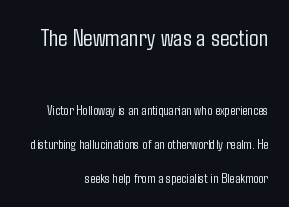
{"italic": "no", "bold": "no", "underline": "no", "align": "right", "line_spacing": "loose", "line_spacing_ratio": 2.41, "letter_spacing": "normal", "letter_spacing_em": 0.0, "larger_block": "first", "size_ratio": 1.79, "glyph_px": 25}
